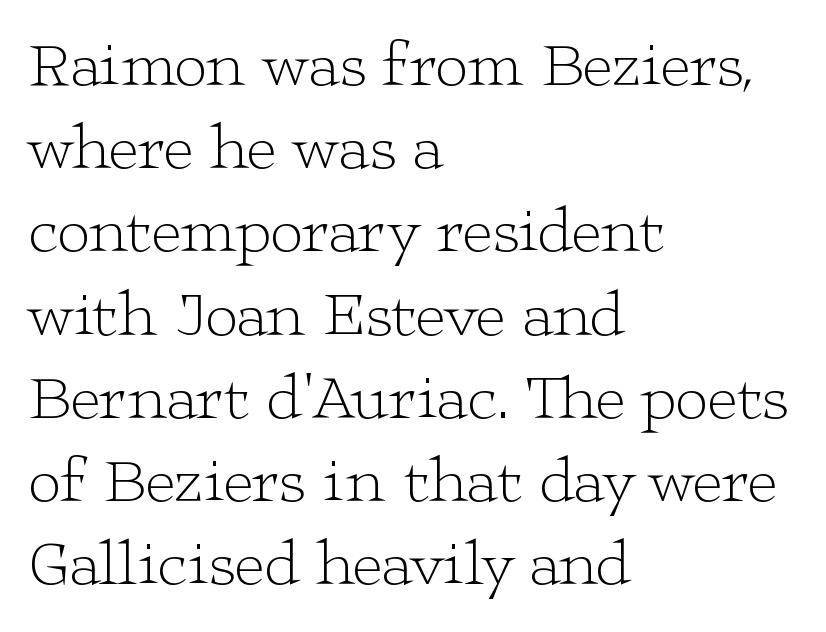
Q: Is the text bold? A: No.
Q: Is the text italic (slanted)? A: No, it is upright.
Q: Is the typeface a serif or a sans-serif typeface? A: Serif.
Q: Is the text underlined? A: No.
Q: How is the paragraph aligned? A: Left-aligned.
Q: Is the spacing between letters normal or unusually wide? A: Normal.
Q: Is the spacing between lines tight, normal or loose? A: Normal.
Q: Width (condensed, normal, or wide)? A: Wide.
Q: Stroke contrast? A: Low.
Q: x-height? A: Medium.
Q: Monospaced? A: No.
